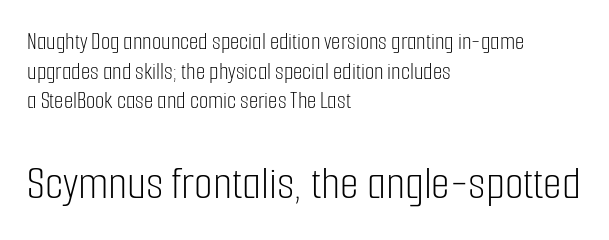
Q: Is the text bold? A: No.
Q: Is the text italic (slanted)? A: No, it is upright.
Q: Is the typeface a serif or a sans-serif typeface? A: Sans-serif.
Q: Is the text underlined? A: No.
Q: How is the paragraph aligned? A: Left-aligned.
Q: Is the spacing between letters normal or unusually wide? A: Normal.
Q: Which block of text is set in a larger size, the first (top) or the second (bottom)? A: The second (bottom) one.
Q: Width (condensed, normal, or wide)? A: Condensed.
Q: Stroke contrast? A: Low.
Q: x-height? A: Medium.
Q: Monospaced? A: No.
